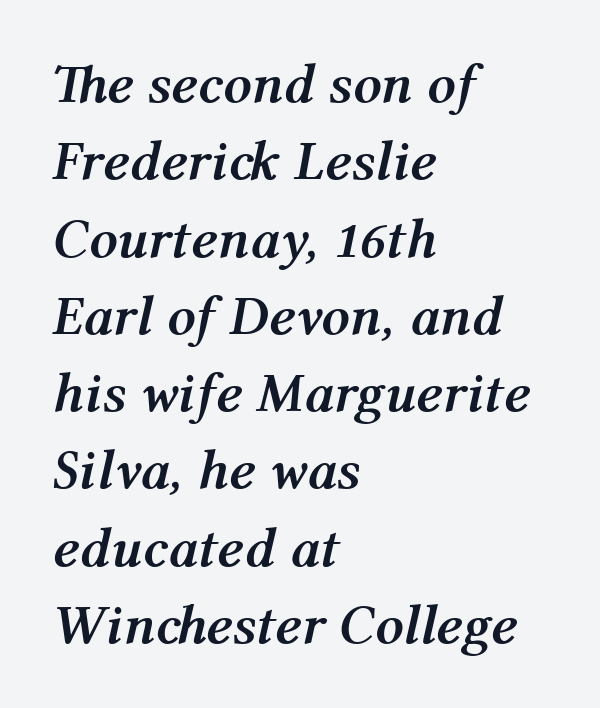
Q: Is the text bold? A: Yes.
Q: Is the text italic (slanted)? A: Yes, it leans right by about 12 degrees.
Q: Is the text underlined? A: No.
Q: How is the paragraph aligned? A: Left-aligned.
Q: Is the spacing between letters normal or unusually wide? A: Normal.
Q: Is the spacing between lines tight, normal or loose? A: Normal.
Q: Width (condensed, normal, or wide)? A: Normal.
Q: Stroke contrast? A: Medium.
Q: x-height? A: Medium.
Q: Monospaced? A: No.
